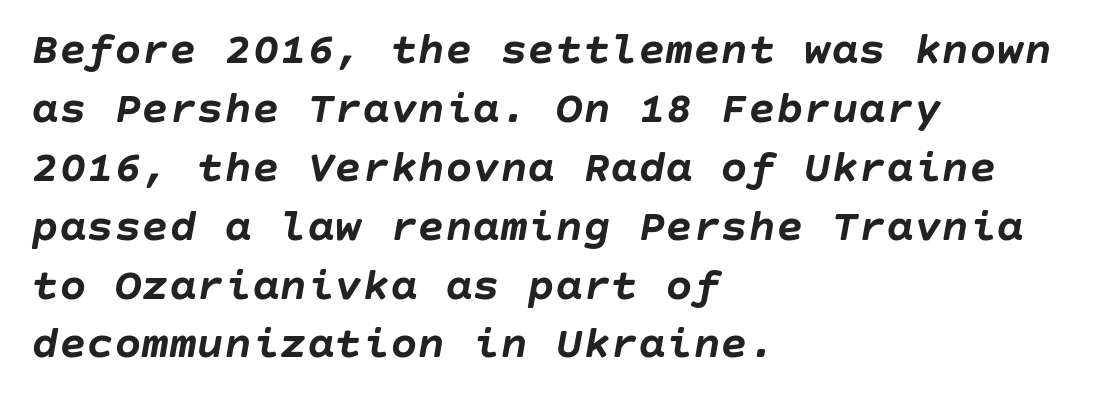
Q: Is the text bold? A: Yes.
Q: Is the text italic (slanted)? A: Yes, it leans right by about 10 degrees.
Q: Is the text underlined? A: No.
Q: How is the paragraph aligned? A: Left-aligned.
Q: Is the spacing between letters normal or unusually wide? A: Normal.
Q: Is the spacing between lines tight, normal or loose? A: Normal.
Q: Width (condensed, normal, or wide)? A: Normal.
Q: Stroke contrast? A: Low.
Q: x-height? A: Large.
